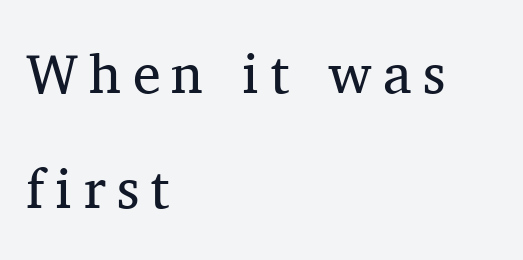
{"serif": "yes", "italic": "no", "bold": "no", "weight": "regular", "width": "normal", "stroke_contrast": "medium", "x_height": "medium", "monospaced": "no", "underline": "no", "align": "left", "line_spacing": "loose", "line_spacing_ratio": 2.06, "letter_spacing": "wide", "letter_spacing_em": 0.2, "glyph_px": 56}
